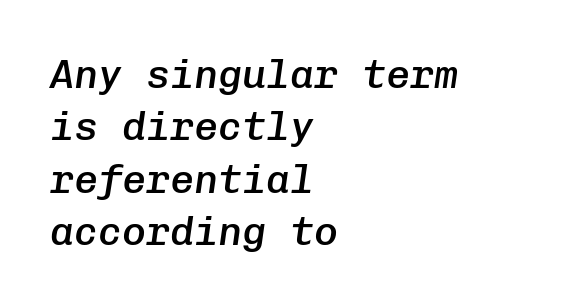
Regarding leading, the lines here are spaced in the standard way. Monospaced: the letters line up in strict vertical columns. The gaps between neighbouring characters are ordinary and unremarkable. The rendering applies a slant to the glyphs.
